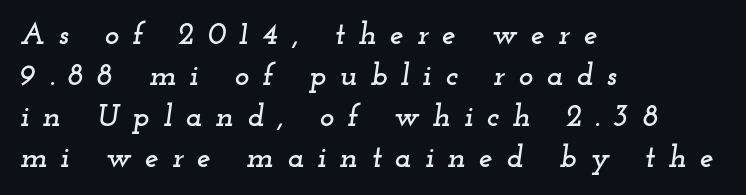
Q: Is the text italic (slanted)? A: Yes, it leans right by about 12 degrees.
Q: Is the typeface a serif or a sans-serif typeface? A: Serif.
Q: Is the text underlined? A: No.
Q: How is the paragraph aligned? A: Left-aligned.
Q: Is the spacing between letters normal or unusually wide? A: Unusually wide.
Q: Is the spacing between lines tight, normal or loose? A: Normal.
Q: Width (condensed, normal, or wide)? A: Wide.
Q: Stroke contrast? A: Low.
Q: x-height? A: Small.
Q: Monospaced? A: No.
